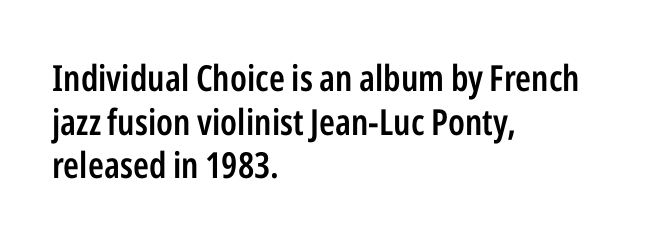
Q: Is the text bold? A: Semi-bold.
Q: Is the text italic (slanted)? A: No, it is upright.
Q: Is the typeface a serif or a sans-serif typeface? A: Sans-serif.
Q: Is the text underlined? A: No.
Q: How is the paragraph aligned? A: Left-aligned.
Q: Is the spacing between letters normal or unusually wide? A: Normal.
Q: Width (condensed, normal, or wide)? A: Condensed.
Q: Stroke contrast? A: Low.
Q: x-height? A: Medium.
Q: Monospaced? A: No.
